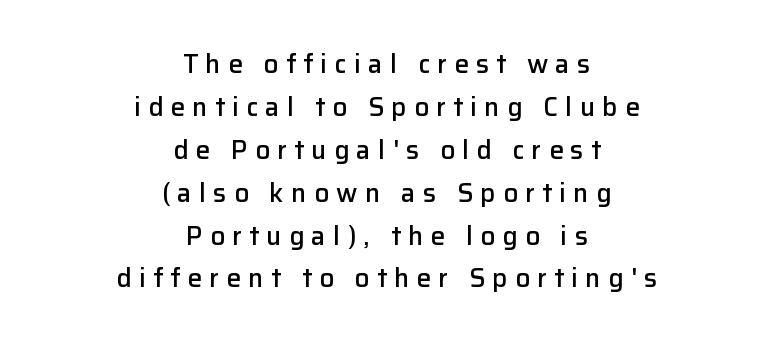
Semibold letterforms, between regular and bold. Tall strokes in this sample are plumb rather than angled. The setting favours the middle, as headings and verse often do. Check under the words: just untouched page. One glance says typical: line gaps are just what's usual.
